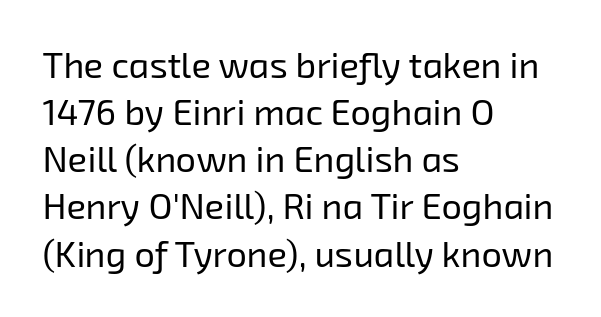
Q: Is the text bold? A: No.
Q: Is the typeface a serif or a sans-serif typeface? A: Sans-serif.
Q: Is the text underlined? A: No.
Q: How is the paragraph aligned? A: Left-aligned.
Q: Is the spacing between letters normal or unusually wide? A: Normal.
Q: Is the spacing between lines tight, normal or loose? A: Normal.
Q: Width (condensed, normal, or wide)? A: Normal.
Q: Stroke contrast? A: Low.
Q: x-height? A: Medium.
Q: Monospaced? A: No.
